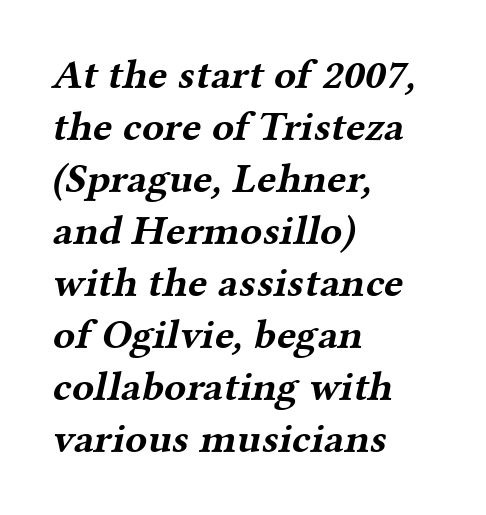
Compared with typical paragraphs, the rows here are spaced about the same. On the weight axis this lands at bold, roughly 700. You could not count columns in this text — the font is proportionally spaced. Short and long lines alike share a common starting point at left. Regarding serifs, this sample has them. Nobody touched the tracking dial on this one.
